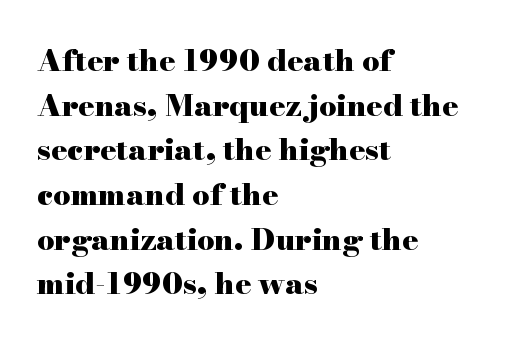
The image shows 30 px heavy, wide serif type, upright; set left-aligned, normal line spacing (1.49x), normal letter spacing, not underlined; high stroke contrast and a small x-height.
